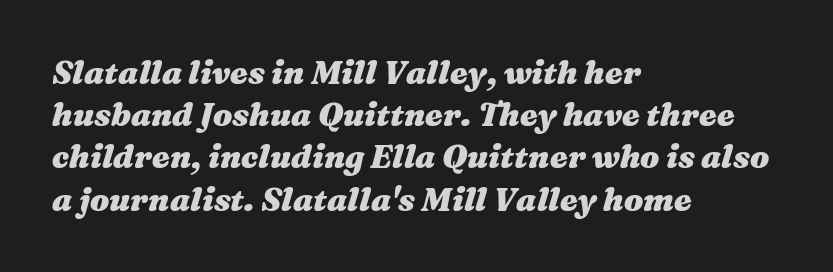
The image shows 32 px heavy, wide type, italic (leaning right); set left-aligned, normal line spacing (1.32x), normal letter spacing, not underlined; medium stroke contrast and a medium x-height.
